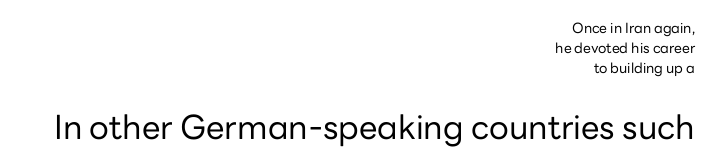
{"serif": "no", "italic": "no", "bold": "no", "weight": "regular", "width": "normal", "stroke_contrast": "low", "x_height": "medium", "monospaced": "no", "underline": "no", "align": "right", "line_spacing": "normal", "line_spacing_ratio": 1.43, "letter_spacing": "normal", "letter_spacing_em": 0.0, "larger_block": "second", "size_ratio": 2.36, "glyph_px": 33}
